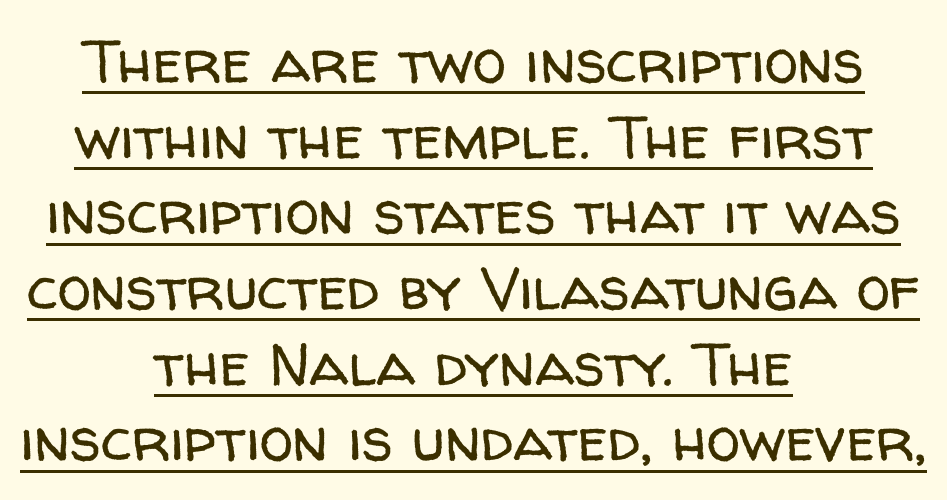
Neither beginnings nor endings align; midpoints do. Varying glyph widths throughout — classic text-font behaviour. The horizontal fit of the characters is conventional and even. Nope, no serifs anywhere on these letters. Each stroke keeps to a modest, everyday thickness or less. The rendered words wear a rule along their underside.
